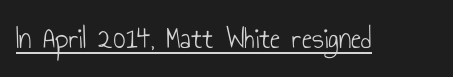
Q: Is the text bold? A: No.
Q: Is the text italic (slanted)? A: No, it is upright.
Q: Is the typeface a serif or a sans-serif typeface? A: Sans-serif.
Q: Is the text underlined? A: Yes.
Q: Is the spacing between letters normal or unusually wide? A: Normal.
Q: Width (condensed, normal, or wide)? A: Condensed.
Q: Stroke contrast? A: Low.
Q: x-height? A: Small.
Q: Monospaced? A: No.
